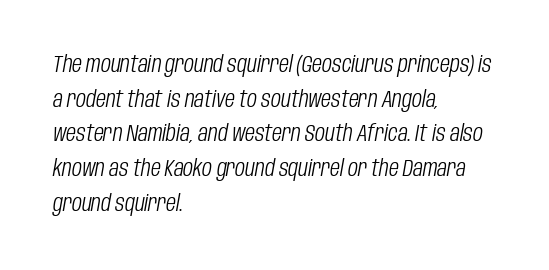
Is this a heavy cut? Hardly; it is regular or lighter. Between one letter and the next there's only the usual sliver of space. Which margin do the lines hug? The left one — the right edge is uneven. The axis of the letterforms is tilted away from vertical. The passage shown stacks its lines at a standard gap.
